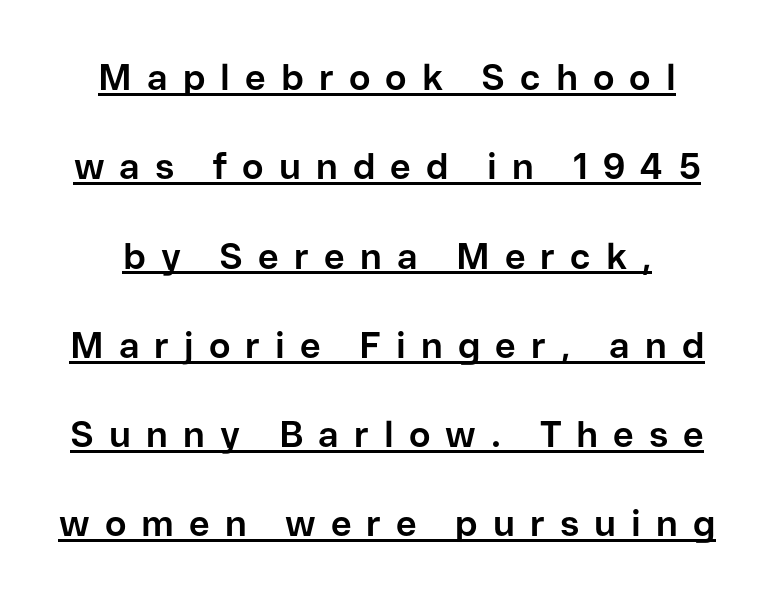
{"serif": "no", "italic": "no", "bold": "yes", "weight": "bold", "width": "normal", "stroke_contrast": "low", "x_height": "medium", "monospaced": "no", "underline": "yes", "line_spacing": "loose", "line_spacing_ratio": 2.48, "letter_spacing": "wide", "letter_spacing_em": 0.42, "glyph_px": 36}
